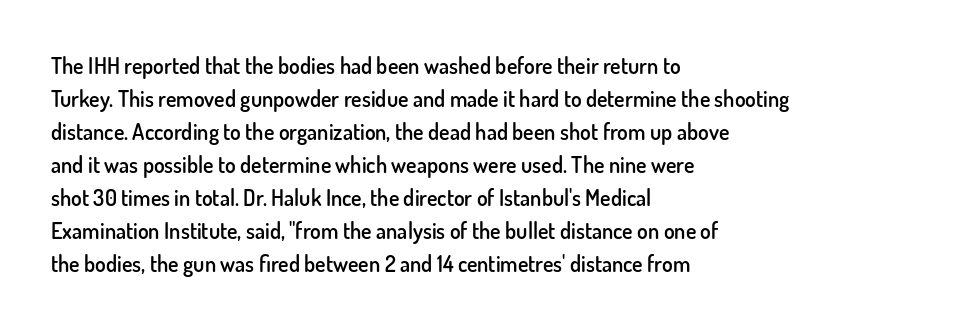
{"italic": "no", "bold": "semi", "underline": "no", "align": "left", "line_spacing": "normal", "line_spacing_ratio": 1.5, "letter_spacing": "normal", "letter_spacing_em": 0.0, "glyph_px": 22}
